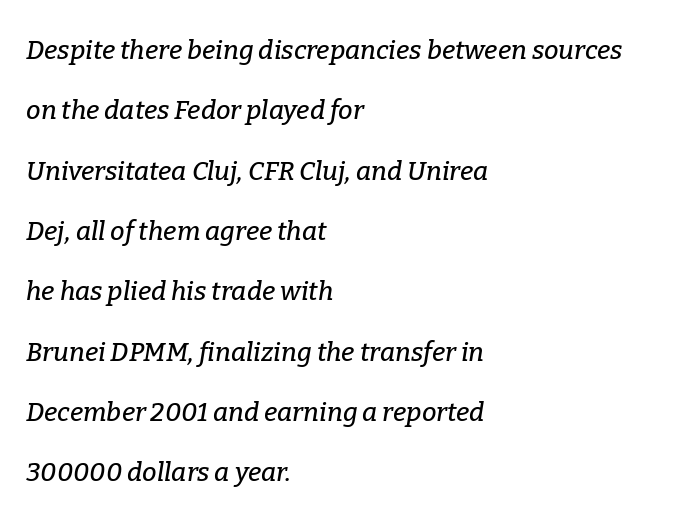
Q: Is the text italic (slanted)? A: Yes, it leans right by about 9 degrees.
Q: Is the text underlined? A: No.
Q: How is the paragraph aligned? A: Left-aligned.
Q: Is the spacing between letters normal or unusually wide? A: Normal.
Q: Is the spacing between lines tight, normal or loose? A: Loose.
